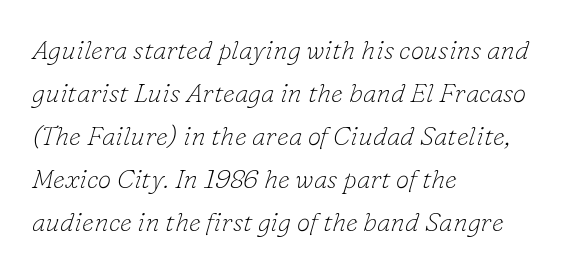
The image shows 27 px text type, italic (leaning right); set left-aligned, normal line spacing (1.59x), normal letter spacing, not underlined.
